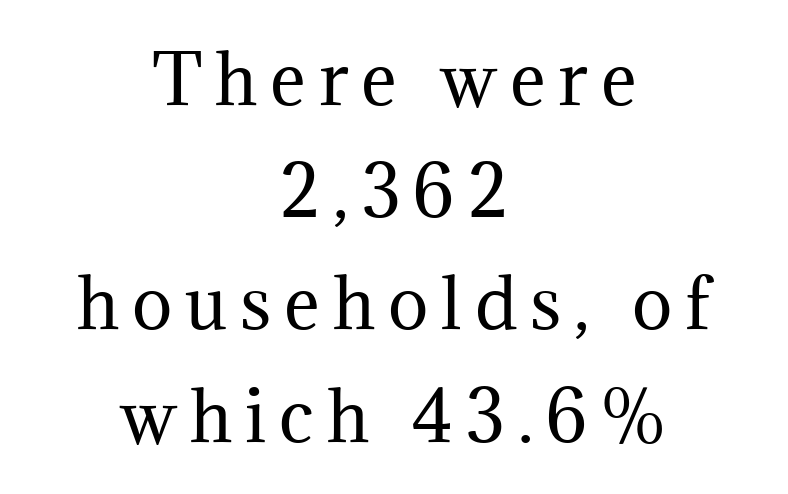
Notice how descenders clear the ascenders below comfortably — that's standard leading. Notice how the passage keeps no hard edge, just a central spine. Each row of text sits above clean, open space. This is the regular roman posture of the typeface. Typographically, this falls in the serif category. Character widths vary here, with narrow letters taking less room than wide ones.
